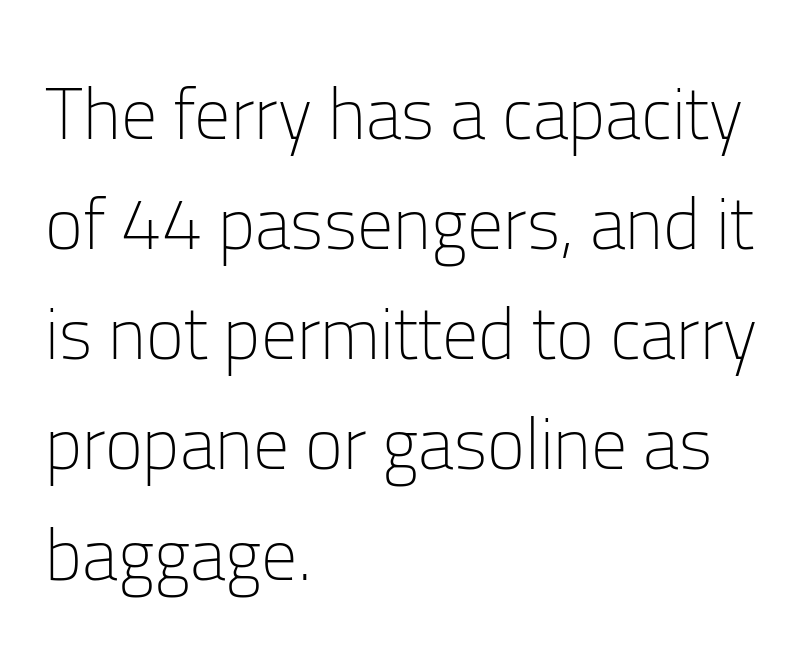
The image shows 72 px light sans-serif type, upright; set left-aligned, normal line spacing (1.53x), normal letter spacing, not underlined; low stroke contrast and a medium x-height.
